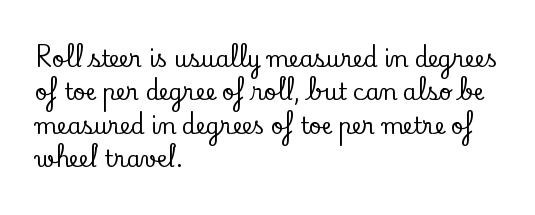
{"italic": "no", "underline": "no", "align": "left", "line_spacing": "normal", "line_spacing_ratio": 1.52, "letter_spacing": "normal", "letter_spacing_em": 0.0, "glyph_px": 22}
